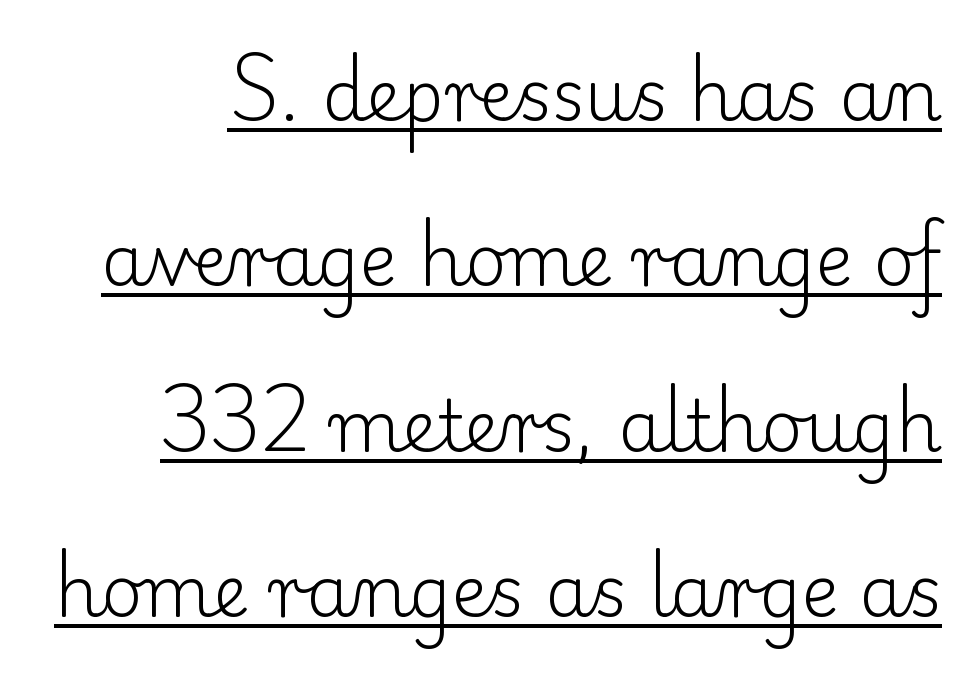
Words appear dense and cohesive because spacing is normal. Each letter keeps its own natural width here, so spacing adapts to shape. The characters are drawn with everyday or finer stroke widths. Looks like someone drew a line under every word here.
